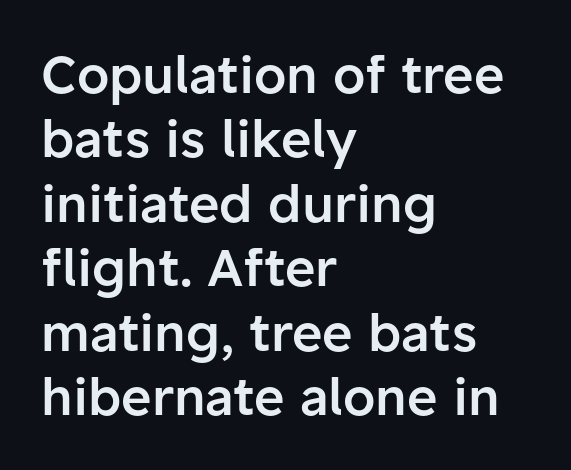
Q: Is the text bold? A: Semi-bold.
Q: Is the text italic (slanted)? A: No, it is upright.
Q: Is the typeface a serif or a sans-serif typeface? A: Sans-serif.
Q: Is the text underlined? A: No.
Q: How is the paragraph aligned? A: Left-aligned.
Q: Is the spacing between letters normal or unusually wide? A: Normal.
Q: Width (condensed, normal, or wide)? A: Normal.
Q: Stroke contrast? A: Low.
Q: x-height? A: Medium.
Q: Monospaced? A: No.
